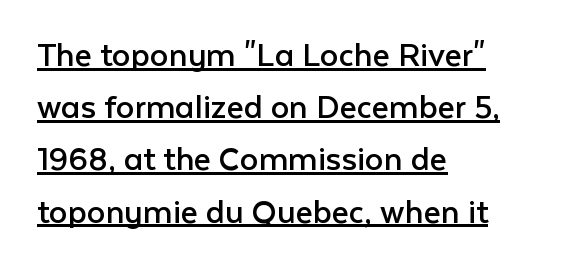
The image shows 37 px regular-weight sans-serif type, upright; set left-aligned, normal line spacing (1.41x), normal letter spacing, underlined; low stroke contrast and a medium x-height.
